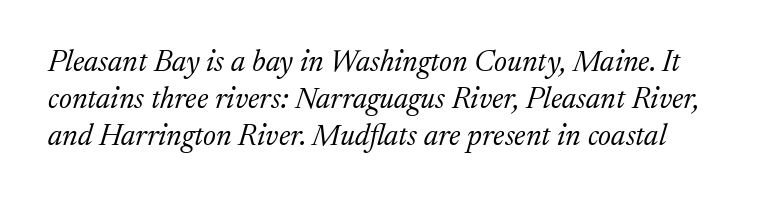
{"serif": "yes", "italic": "yes", "lean": "right", "slant_degrees": 17, "bold": "no", "weight": "light", "width": "normal", "stroke_contrast": "medium", "x_height": "medium", "monospaced": "no", "underline": "no", "line_spacing_ratio": 1.23, "letter_spacing": "normal", "letter_spacing_em": 0.0, "glyph_px": 30}
